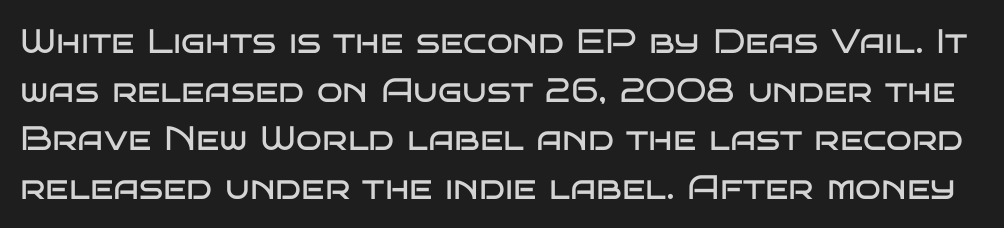
The block of text has a typical density, with ordinary space between rows. This is roman type, the default non-slanted kind. Proportional: the letters do not fall into vertical columns. This sample uses plain, unmodified letter spacing. Typographically, this falls in the sans-serif category.
